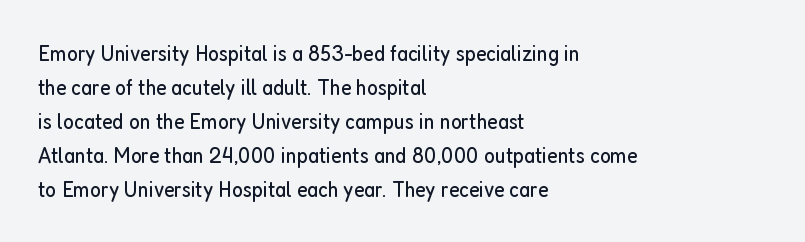
The type sits square on the baseline with zero lean. Stem width sits at or under what a default text font uses. Horizontally, the lines are justified to the leading edge only. This sample keeps an unexceptional amount of space between lines. The space beneath each line is pristine and unruled. There is no visible air inserted between adjacent glyphs.
